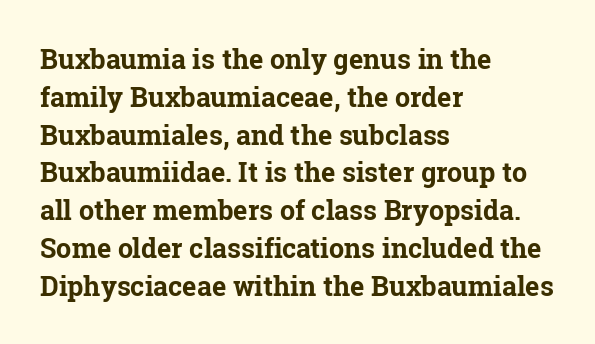
Line spacing here is normal. The baseline area is clear. This sample uses an upright cut, with every glyph sitting square on the baseline. These lines keep a tight, regular rhythm from letter to letter. Line beginnings align vertically; line endings do not.
